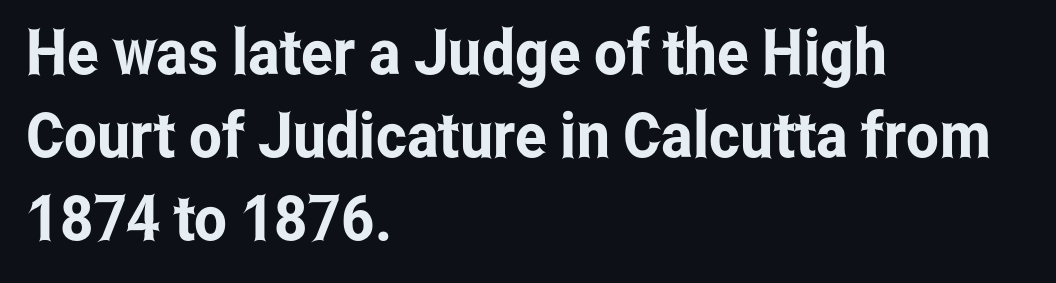
Here the glyphs are tracked normally, forming tight word shapes. Designer's note — italics off, roman on. Proportional: the letters do not fall into vertical columns. Line spacing here is normal.
